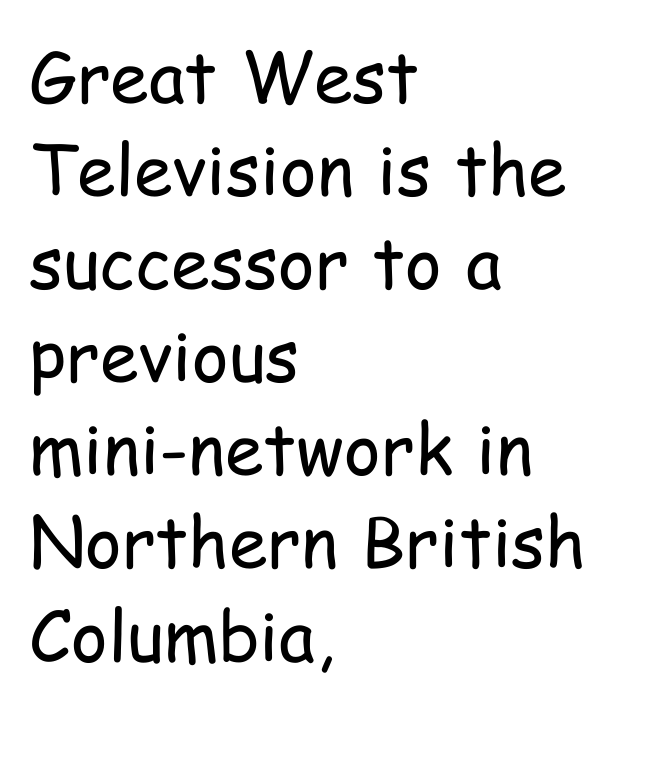
{"serif": "no", "italic": "no", "bold": "no", "weight": "regular", "width": "condensed", "stroke_contrast": "low", "x_height": "medium", "monospaced": "no", "underline": "no", "align": "left", "line_spacing": "normal", "line_spacing_ratio": 1.33, "letter_spacing": "normal", "letter_spacing_em": 0.0, "glyph_px": 70}
